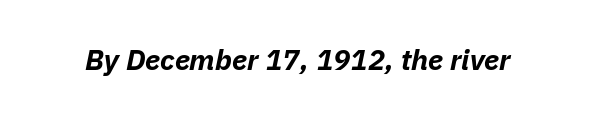
The image shows 29 px bold type, italic (leaning right); set normal letter spacing, not underlined; low stroke contrast and a medium x-height.
